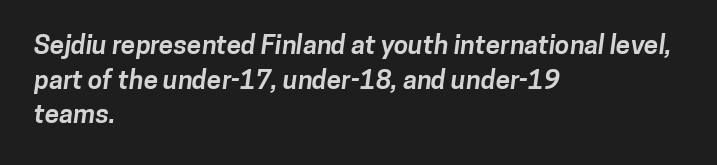
A dark, heavy texture on the line: the type is bold. The paragraph has a hard left edge and a soft right edge. Underline: absent. In terms of leading, this rendering sits right in the middle. In terms of letterspacing, this is plain default setting.
